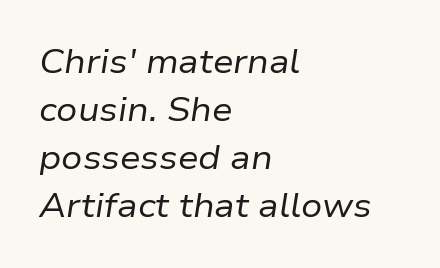
{"italic": "yes", "lean": "right", "slant_degrees": 9, "bold": "no", "weight": "regular", "width": "normal", "stroke_contrast": "low", "x_height": "medium", "monospaced": "no", "underline": "no", "align": "left", "line_spacing": "normal", "line_spacing_ratio": 1.45, "letter_spacing": "normal", "letter_spacing_em": 0.0, "glyph_px": 33}
